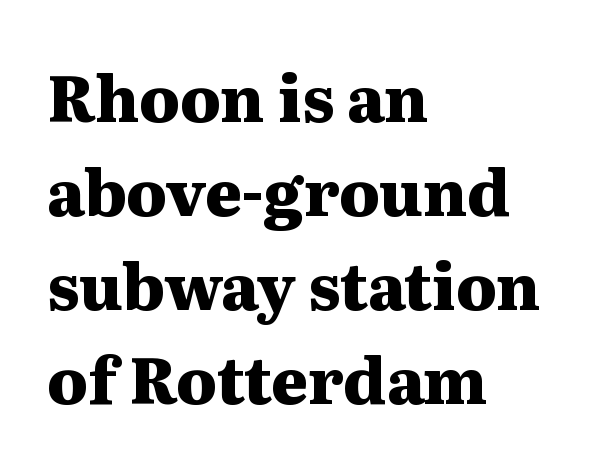
{"serif": "yes", "italic": "no", "bold": "yes", "weight": "heavy", "width": "wide", "stroke_contrast": "medium", "x_height": "medium", "monospaced": "no", "underline": "no", "align": "left", "line_spacing": "normal", "line_spacing_ratio": 1.49, "letter_spacing": "normal", "letter_spacing_em": 0.0, "glyph_px": 63}
